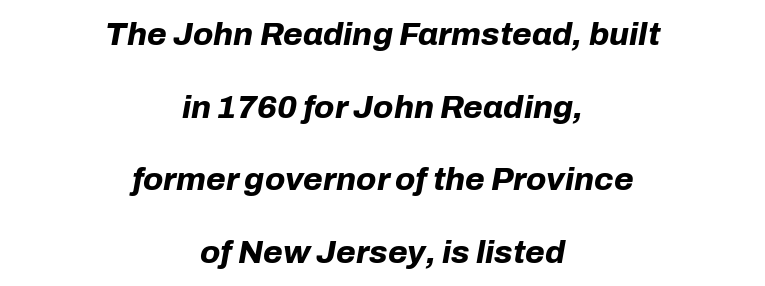
These lines stand farther apart than default settings would place them. You can tell it's italic because the verticals aren't actually vertical. Each line is balanced around a shared central axis. On the weight axis this lands at bold, roughly 700. Descender tails drop into unmarked territory.
